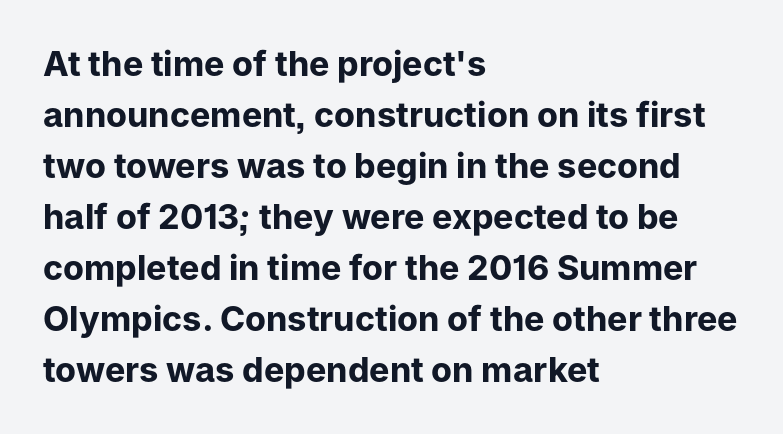
The image shows 34 px bold sans-serif type, upright; set left-aligned, normal line spacing (1.5x), normal letter spacing, not underlined; low stroke contrast and a medium x-height.
